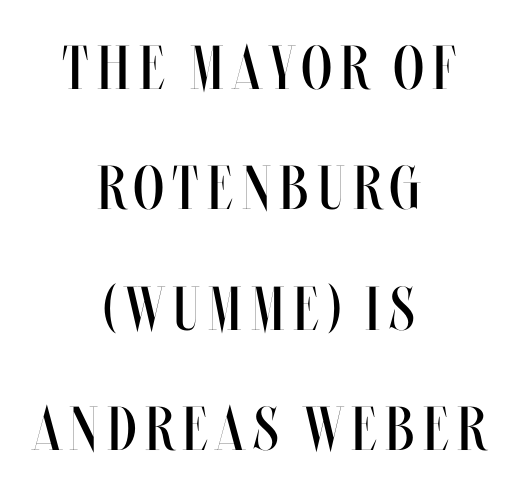
{"italic": "no", "bold": "no", "weight": "regular", "width": "condensed", "stroke_contrast": "medium", "x_height": "large", "monospaced": "no", "underline": "no", "align": "center", "line_spacing": "loose", "line_spacing_ratio": 1.94, "glyph_px": 62}
